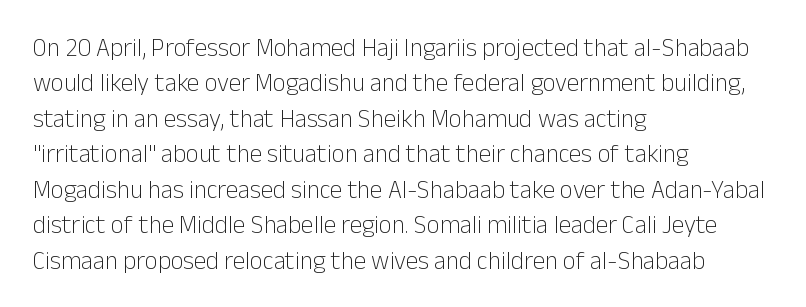
Plain, unruled lines of type. Is the type heavy? It reads as light-to-regular instead. Interline gaps are of average width in this sample. In terms of posture, this sample is upright. These lines are set flush left with a ragged right edge. Nothing unusual about the tracking: characters are spaced as the font intends.
